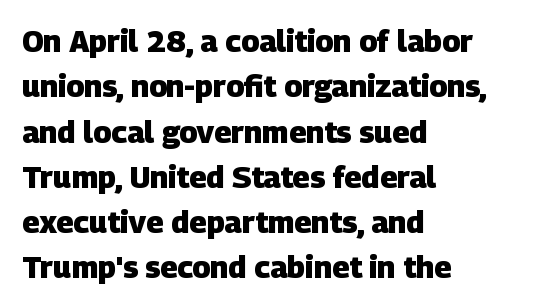
The image shows 30 px heavy sans-serif type; set left-aligned, normal line spacing (1.51x), normal letter spacing, not underlined; low stroke contrast and a large x-height.
